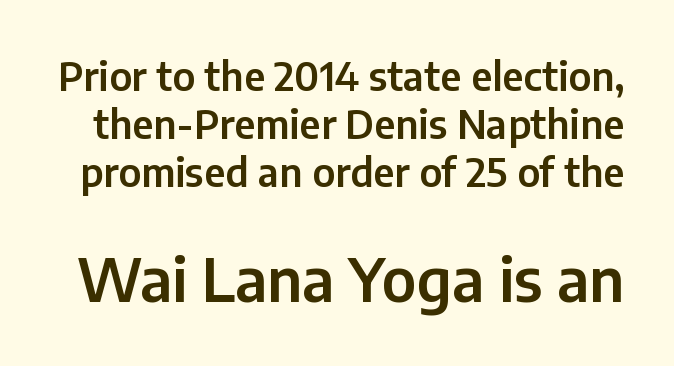
The image shows 59 px sans-serif type, upright; set line spacing 1.23x, normal letter spacing, not underlined; the second (bottom) block is 1.51x larger; low stroke contrast and a medium x-height.
